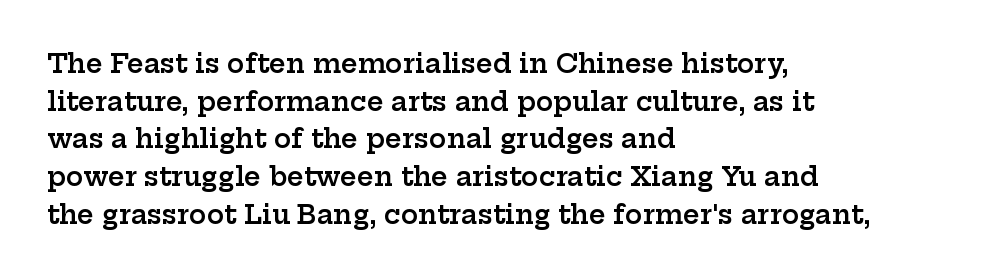
Q: Is the text bold? A: Semi-bold.
Q: Is the text italic (slanted)? A: No, it is upright.
Q: Is the text underlined? A: No.
Q: How is the paragraph aligned? A: Left-aligned.
Q: Is the spacing between letters normal or unusually wide? A: Normal.
Q: Is the spacing between lines tight, normal or loose? A: Normal.
